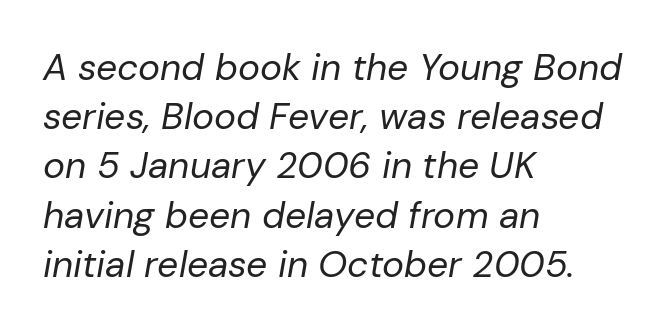
The image shows 37 px regular-weight type, italic (leaning right); set left-aligned, normal line spacing (1.33x), normal letter spacing, not underlined; low stroke contrast and a medium x-height.
